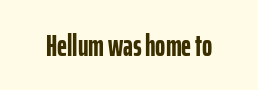
Every stem runs plumb, perpendicular to the baseline. Nope, no serifs anywhere on these letters. The words here are not underlined. This sample has the flowing, uneven cadence of proportional lettering. In terms of weight, the rendering is a true, heavy bold. These lines keep a tight, regular rhythm from letter to letter.
